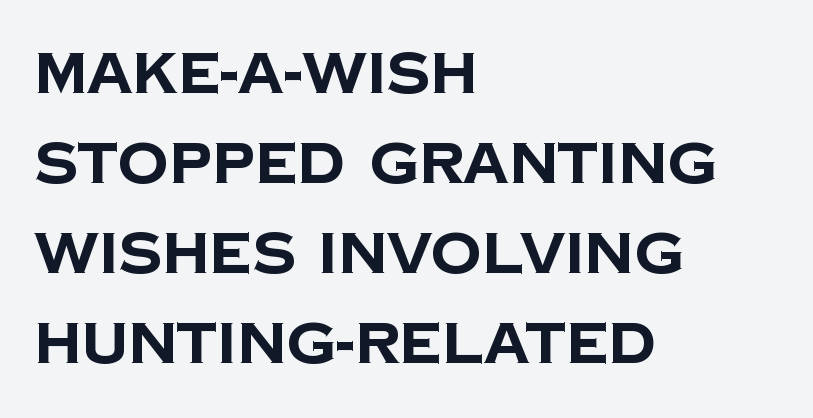
The image shows 57 px bold sans-serif type; set left-aligned, normal line spacing (1.58x), normal letter spacing, not underlined; low stroke contrast and a large x-height.
